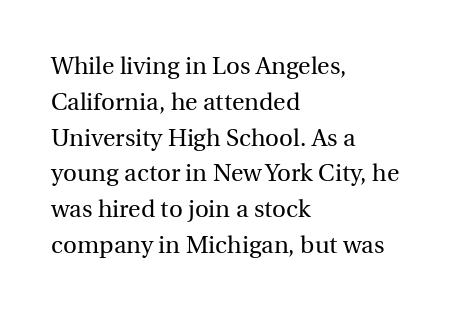
The setting favours the left margin, as ordinary paragraphs usually do. Upright lettering throughout. Letter spacing: default. No chunkiness to these letters — they're not bold.
